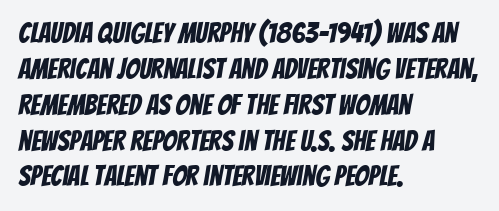
The image shows 28 px condensed sans-serif type; set left-aligned, normal line spacing (1.28x), normal letter spacing, not underlined; low stroke contrast and a large x-height.
